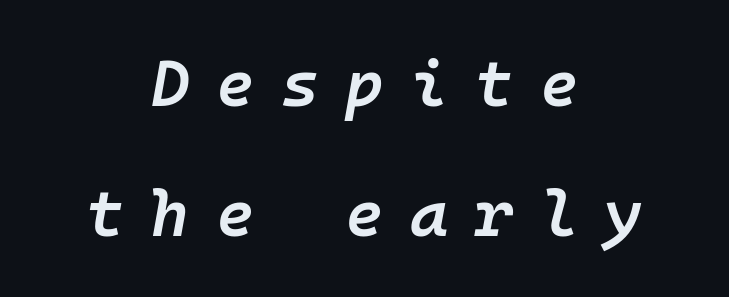
{"italic": "yes", "lean": "right", "slant_degrees": 10, "bold": "semi", "weight": "semibold", "width": "normal", "stroke_contrast": "low", "x_height": "medium", "monospaced": "yes", "underline": "no", "align": "center", "line_spacing": "loose", "line_spacing_ratio": 2.0, "letter_spacing": "wide", "letter_spacing_em": 0.41, "glyph_px": 65}
